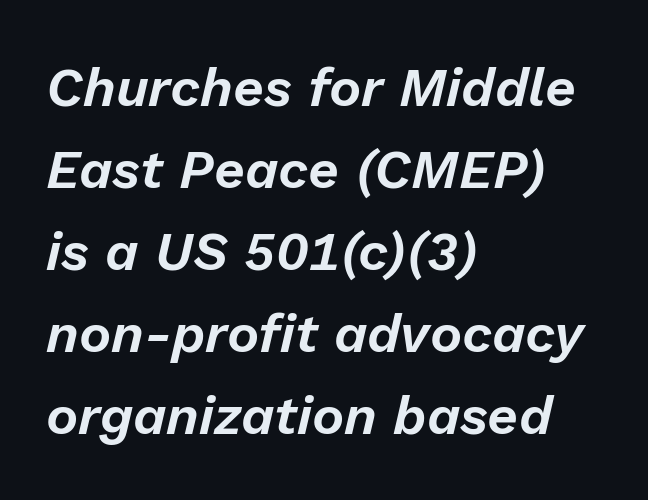
Compared with typical body copy, the letter spacing here is the same. The whole block is typeset with a tilt. Horizontally, the lines are justified to the leading edge only. Each letter keeps its own natural width here, so spacing adapts to shape. Plain, unruled lines of type.
